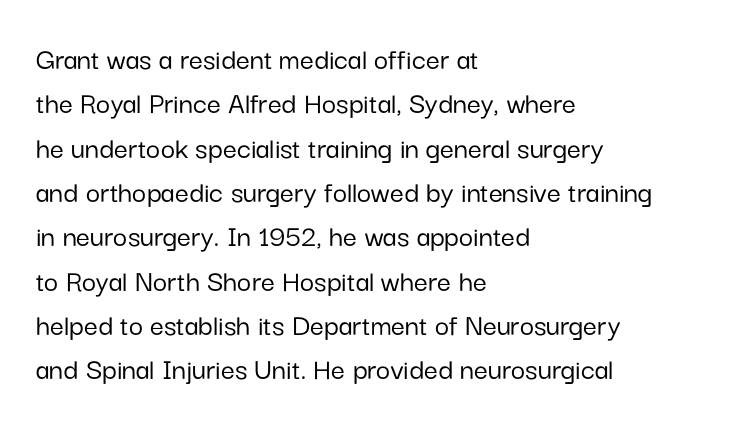
The image shows 31 px sans-serif type, upright; set left-aligned, normal line spacing (1.43x), normal letter spacing, not underlined; low stroke contrast and a medium x-height.
